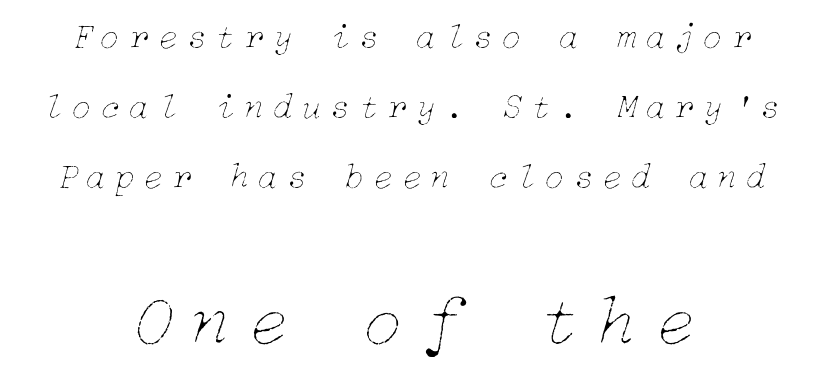
{"italic": "yes", "lean": "right", "slant_degrees": 15, "bold": "no", "weight": "thin", "width": "normal", "stroke_contrast": "low", "x_height": "medium", "underline": "no", "align": "center", "line_spacing": "loose", "line_spacing_ratio": 1.95, "letter_spacing": "wide", "letter_spacing_em": 0.25, "larger_block": "second", "size_ratio": 2.03, "glyph_px": 73}
